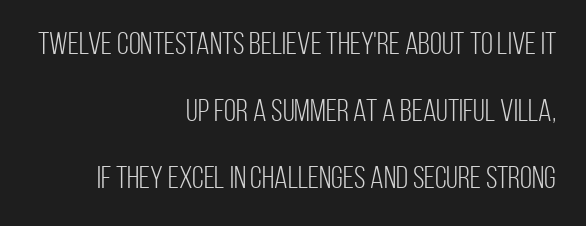
The letters look calm and open, with moderate or lighter stems. This block would shrink considerably if given ordinary leading; it's expanded now. Quick note: not italic, upright. The space beneath each line is pristine and unruled.
